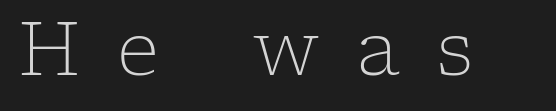
The image shows 74 px light serif type, upright; set unusually wide letter spacing (+0.49 em), not underlined; low stroke contrast and a medium x-height.
